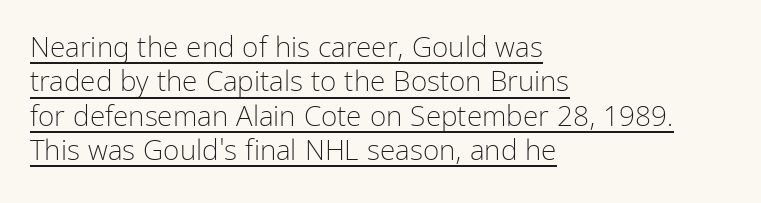
Q: Is the text bold? A: No.
Q: Is the text italic (slanted)? A: No, it is upright.
Q: Is the typeface a serif or a sans-serif typeface? A: Sans-serif.
Q: Is the text underlined? A: Yes.
Q: How is the paragraph aligned? A: Left-aligned.
Q: Is the spacing between letters normal or unusually wide? A: Normal.
Q: Width (condensed, normal, or wide)? A: Condensed.
Q: Stroke contrast? A: Low.
Q: x-height? A: Medium.
Q: Monospaced? A: No.
